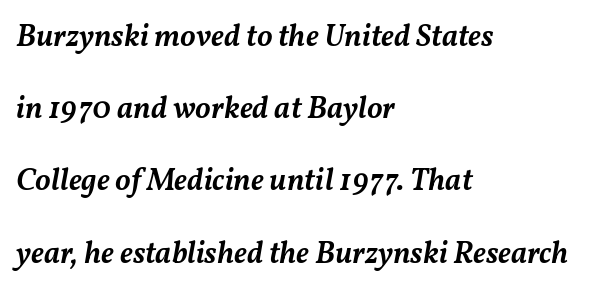
The image shows 31 px semibold type, italic (leaning right); set left-aligned, loose line spacing (2.33x), normal letter spacing, not underlined; medium stroke contrast and a medium x-height.
